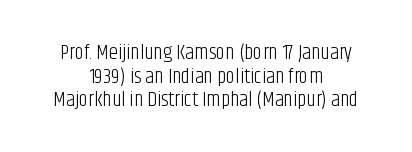
The image shows 21 px text type, upright; set centered, tight line spacing (1.13x), normal letter spacing, not underlined.
